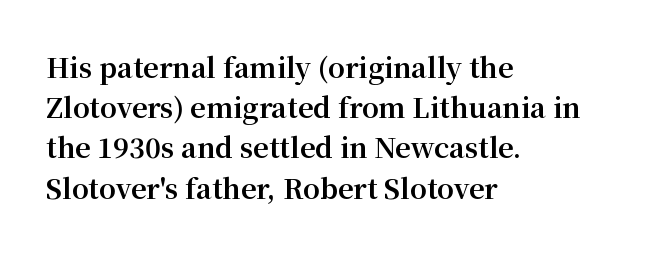
The image shows 27 px bold type, upright; set left-aligned, normal line spacing (1.49x), normal letter spacing, not underlined.
